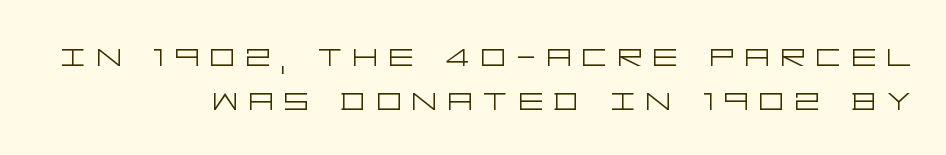
A typesetter would label this face a sans. Do the letters lean? They stand straight. Is the block centered? No — it sits flush against the right margin. Glance below the letters and you will spot only blank space.
